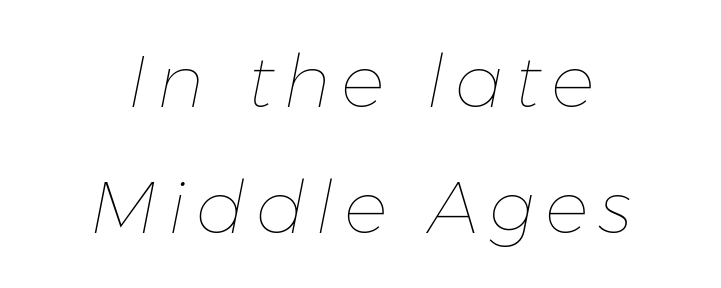
The image shows 73 px thin type, italic (leaning right); set centered, line spacing 1.72x, not underlined; low stroke contrast and a medium x-height.
